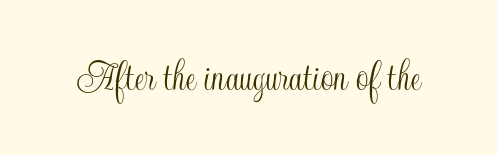
Q: Is the text italic (slanted)? A: Yes.
Q: Is the text underlined? A: No.
Q: Is the spacing between letters normal or unusually wide? A: Normal.
Q: Width (condensed, normal, or wide)? A: Condensed.
Q: x-height? A: Small.
Q: Monospaced? A: No.
